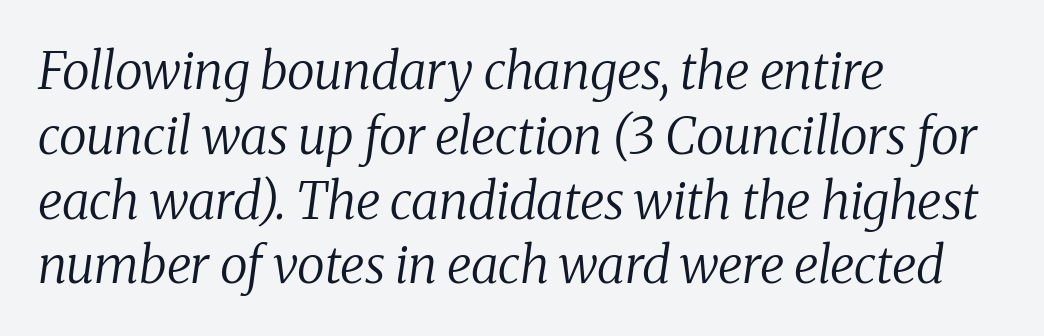
Style check: oblique. Line starts are locked; line ends wander. Decoration check: the copy has no underline. Tracking value appears to be zero — textbook default spacing. Letters have the restrained weight of plain body copy at most. Typographically, this falls in the serif category.
